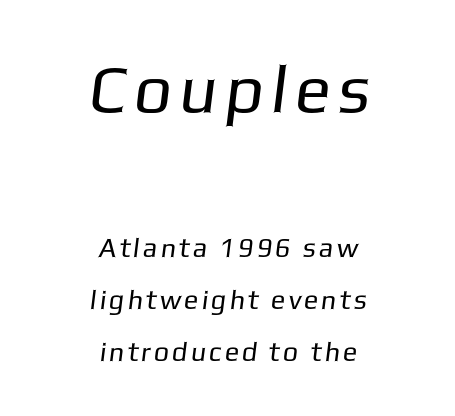
The image shows 67 px regular-weight sans-serif type; set centered, loose line spacing (1.92x), not underlined; the first (top) block is 2.48x larger; low stroke contrast and a medium x-height.
